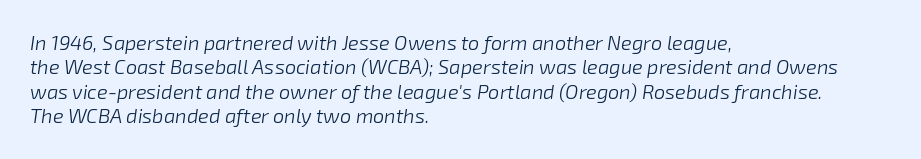
The weight tops out at a normal text grade. The gap between lines stays unmarked. There's an unmistakable incline to the writing here. Observe the ordinary spacing: letters are neighbours, not strangers. Notice how the passage keeps a crisp vertical edge on the left only.
